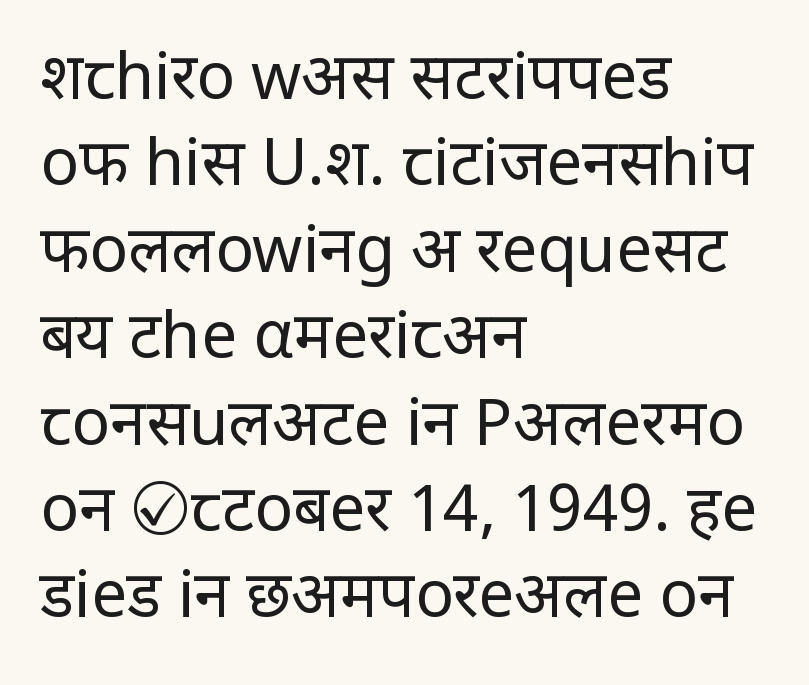
The lines are quadded left. The horizontal fit of the characters is conventional and even. A roman cut, with each character standing at attention. Anything drawn beneath the words? Only blank space.
